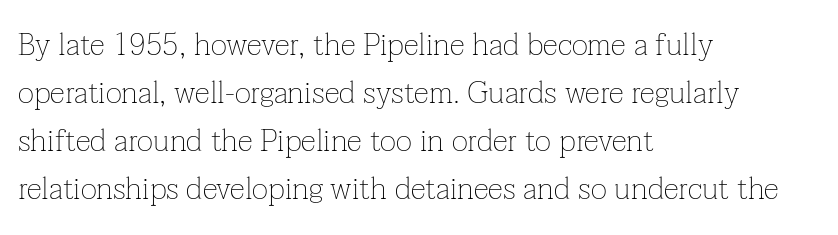
Q: Is the text bold? A: No.
Q: Is the text italic (slanted)? A: No, it is upright.
Q: Is the typeface a serif or a sans-serif typeface? A: Serif.
Q: Is the text underlined? A: No.
Q: How is the paragraph aligned? A: Left-aligned.
Q: Is the spacing between letters normal or unusually wide? A: Normal.
Q: Is the spacing between lines tight, normal or loose? A: Normal.
Q: Width (condensed, normal, or wide)? A: Normal.
Q: Stroke contrast? A: Low.
Q: x-height? A: Medium.
Q: Monospaced? A: No.
